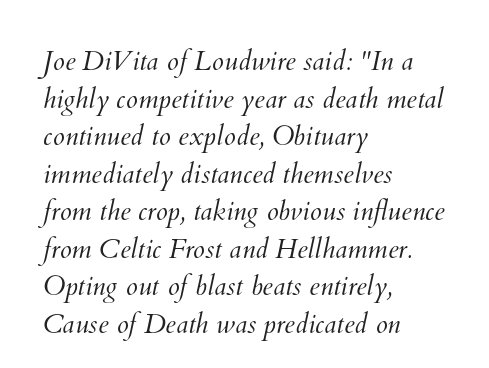
The passage shown has conventional tracking throughout. The lines are quadded left. Bare-footed words on every line. Is there much room between lines? A standard amount, neither cramped nor airy. Weight class: somewhere from thin through regular.
